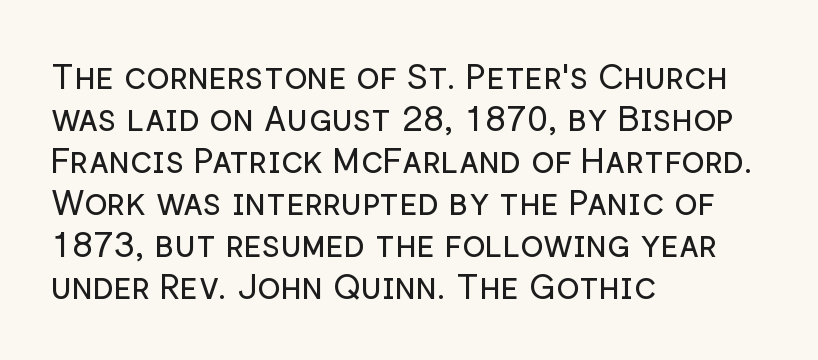
Q: Is the text bold? A: No.
Q: Is the text italic (slanted)? A: No, it is upright.
Q: Is the typeface a serif or a sans-serif typeface? A: Sans-serif.
Q: Is the text underlined? A: No.
Q: How is the paragraph aligned? A: Left-aligned.
Q: Is the spacing between letters normal or unusually wide? A: Normal.
Q: Width (condensed, normal, or wide)? A: Normal.
Q: Stroke contrast? A: Low.
Q: x-height? A: Medium.
Q: Monospaced? A: No.
